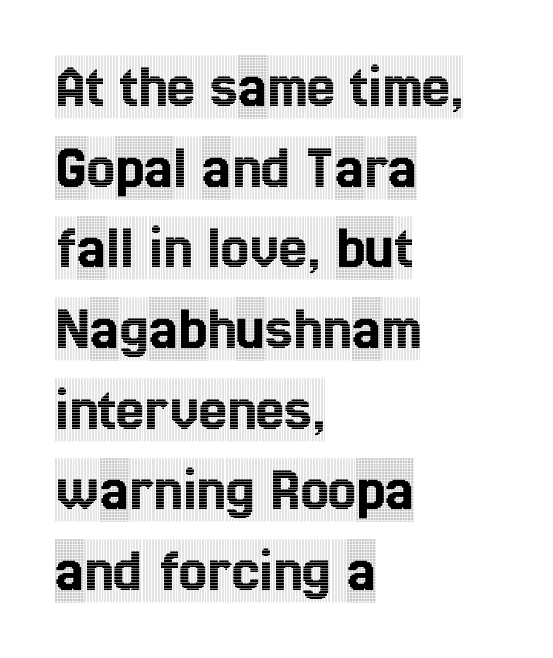
{"serif": "yes", "italic": "no", "width": "condensed", "x_height": "large", "monospaced": "no", "underline": "no", "align": "left", "line_spacing": "normal", "line_spacing_ratio": 1.28, "letter_spacing": "normal", "letter_spacing_em": 0.0, "glyph_px": 63}
